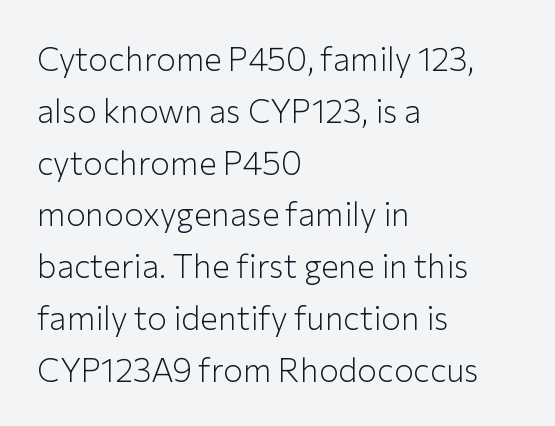
Q: Is the text bold? A: No.
Q: Is the text italic (slanted)? A: No, it is upright.
Q: Is the typeface a serif or a sans-serif typeface? A: Sans-serif.
Q: Is the text underlined? A: No.
Q: How is the paragraph aligned? A: Left-aligned.
Q: Is the spacing between letters normal or unusually wide? A: Normal.
Q: Is the spacing between lines tight, normal or loose? A: Normal.
Q: Width (condensed, normal, or wide)? A: Normal.
Q: Stroke contrast? A: Low.
Q: x-height? A: Medium.
Q: Monospaced? A: No.
